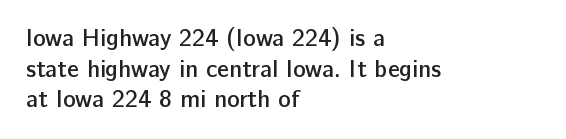
Each word holds together tightly as a unit, with standard inter-letter gaps. Check the space under the baseline: it is left empty. The paragraph has a hard left edge and a soft right edge. Posture: straight, roman, zero tilt. The vertical gap from one line to the next is medium. Notice the strokes are somewhat thickened but not fully heavy: this is a semibold.
